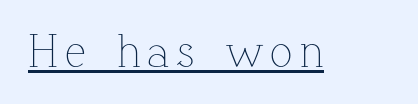
The letters advance in unequal steps, a hallmark of proportional type. The lettering stays uniformly vertical, giving the passage a roman look. Is the type heavy? It reads as light-to-regular instead. Compared with undecorated copy, this sample adds a rule below the words.
